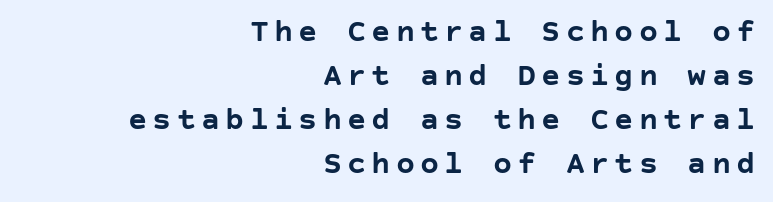
Line spacing here is normal. You'd pick this weight for a headline — it's a proper bold. The zone under the glyphs is completely vacant. Each line ends at the same right margin while the left side varies. You can tell from the bare stems that sans-serif type was used.
